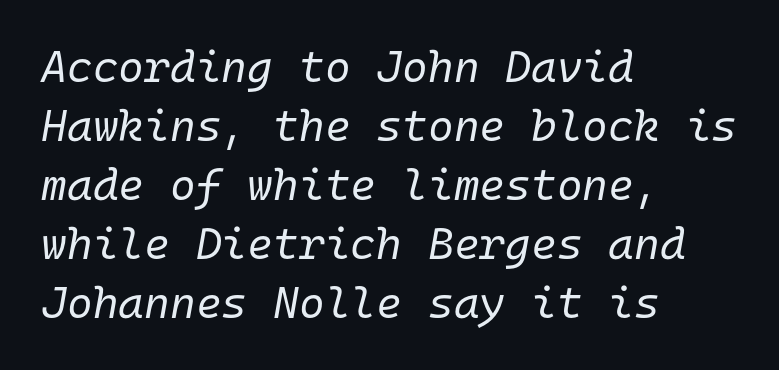
This block has exactly the height ordinary leading produces. The face used here is monospaced, like something from a code editor. Unbolded letterforms with no extra heft. Does the copy run flush right? No — it runs flush left. Beneath every word, the page is bare.
